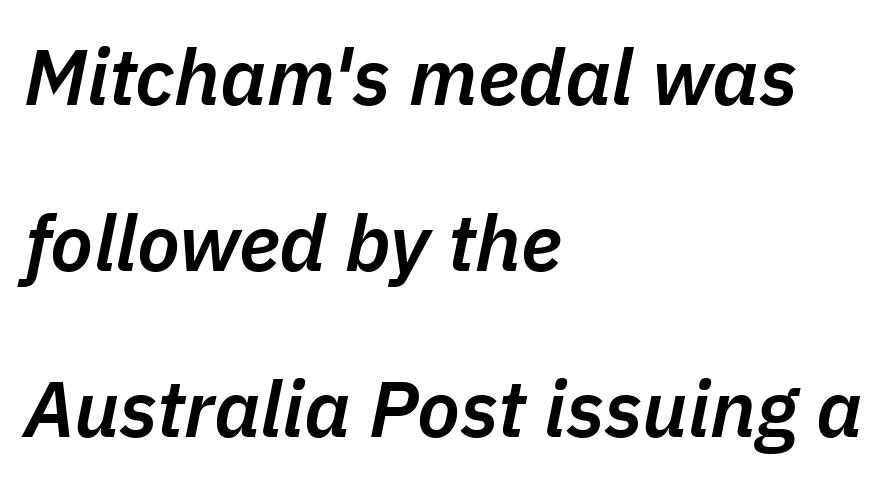
The image shows 79 px semibold type, italic (leaning right); set left-aligned, loose line spacing (2.1x), normal letter spacing, not underlined; low stroke contrast and a medium x-height.
